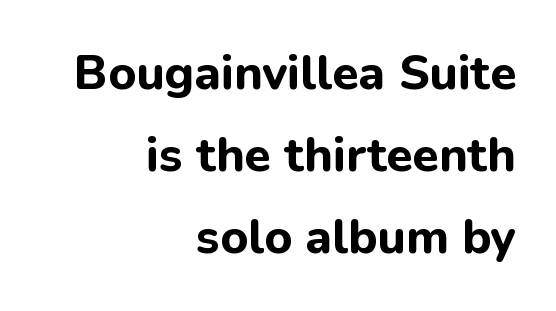
I'd describe the lettering as bold — thick and assertive. Font category for this specimen: sans-serif. Look at the tracking — it's just the regular setting, nothing added. Note the varied advance widths — an 'i' is clearly narrower than an 'm'.
